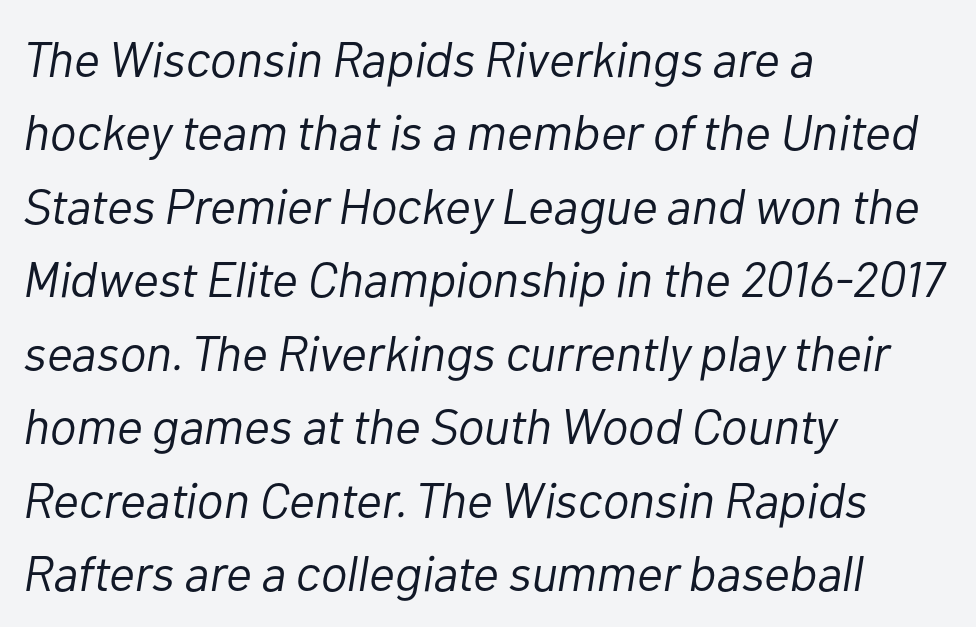
The image shows 50 px light type, italic (leaning right); set left-aligned, normal line spacing (1.47x), normal letter spacing, not underlined; low stroke contrast and a medium x-height.
